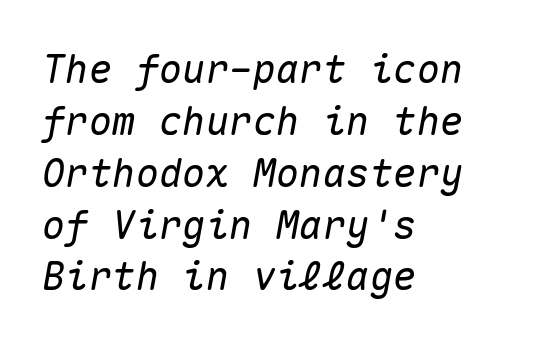
The image shows 39 px text type, italic (leaning right), monospaced; set left-aligned, normal line spacing (1.33x), normal letter spacing, not underlined; medium stroke contrast and a medium x-height.
